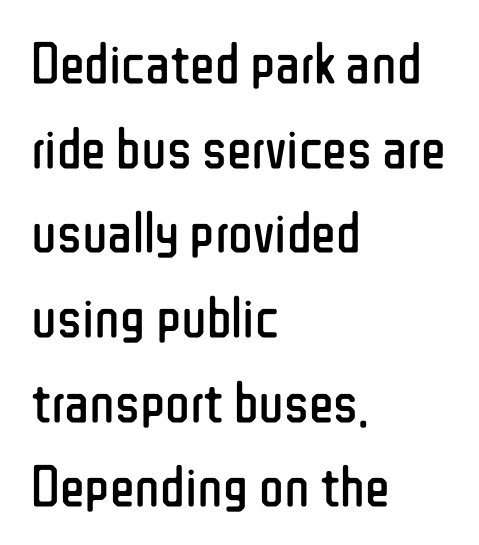
Typographically, this falls in the sans-serif category. The strip under each line holds only bare page. Summary of weight: not heavy and not bold. Characters remain perfectly vertical along every line. Is the letter spacing exaggerated? No — it looks like the ordinary default. Regarding leading, the lines here are spaced in the standard way.
